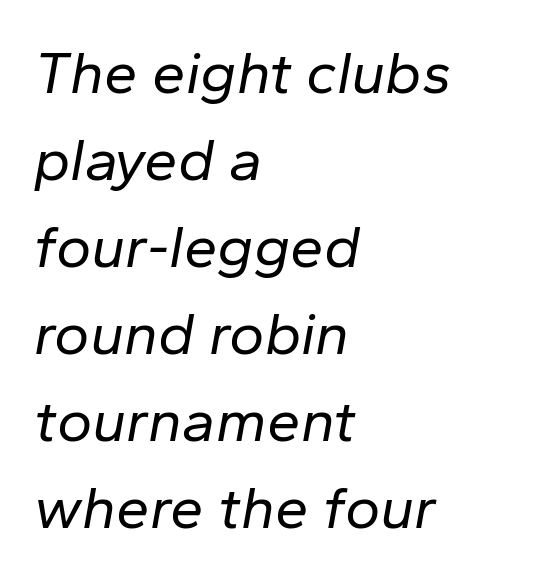
The image shows 60 px regular-weight type, italic (leaning right); set left-aligned, normal line spacing (1.45x), normal letter spacing, not underlined; low stroke contrast and a medium x-height.
